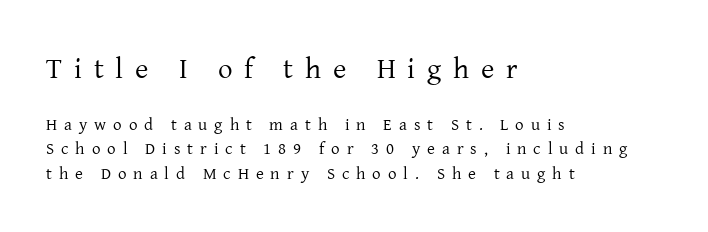
{"serif": "yes", "italic": "no", "bold": "no", "weight": "regular", "width": "normal", "stroke_contrast": "low", "x_height": "medium", "monospaced": "no", "underline": "no", "align": "left", "line_spacing": "normal", "line_spacing_ratio": 1.44, "letter_spacing": "wide", "letter_spacing_em": 0.41, "larger_block": "first", "size_ratio": 1.71, "glyph_px": 29}
